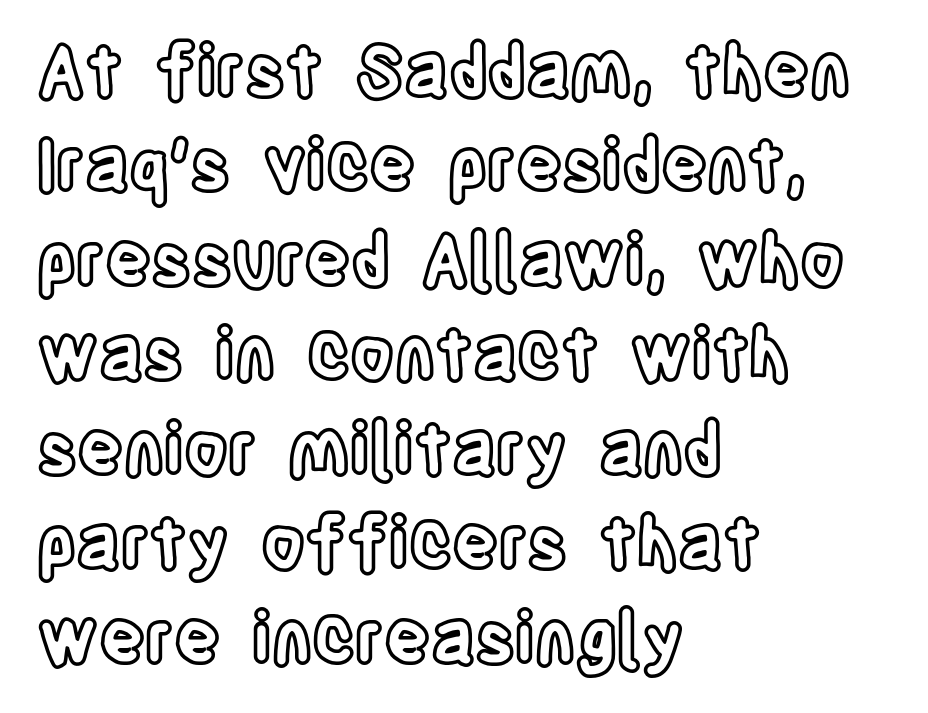
The image shows 71 px condensed type, upright; set left-aligned, normal line spacing (1.33x), normal letter spacing, not underlined; a large x-height.
